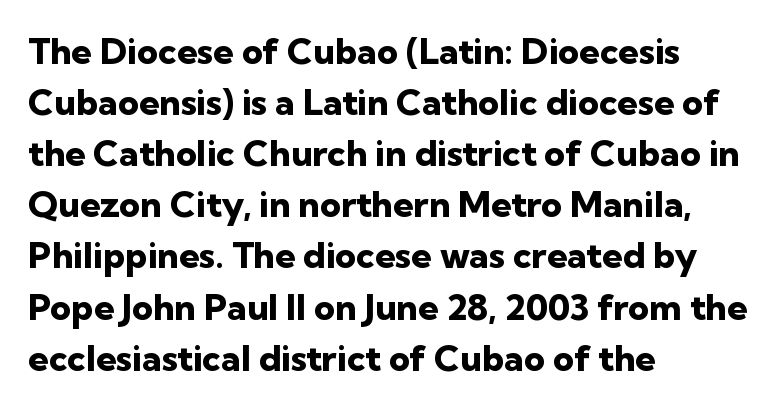
Q: Is the text bold? A: Yes.
Q: Is the text italic (slanted)? A: No, it is upright.
Q: Is the typeface a serif or a sans-serif typeface? A: Sans-serif.
Q: Is the text underlined? A: No.
Q: How is the paragraph aligned? A: Left-aligned.
Q: Is the spacing between letters normal or unusually wide? A: Normal.
Q: Is the spacing between lines tight, normal or loose? A: Normal.
Q: Width (condensed, normal, or wide)? A: Normal.
Q: Stroke contrast? A: Low.
Q: x-height? A: Medium.
Q: Monospaced? A: No.
